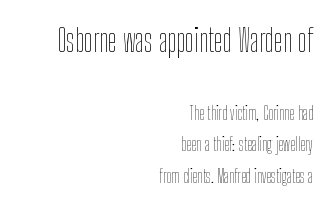
{"italic": "no", "bold": "no", "weight": "thin", "width": "condensed", "stroke_contrast": "low", "x_height": "medium", "monospaced": "no", "underline": "no", "align": "right", "line_spacing_ratio": 1.75, "letter_spacing": "normal", "letter_spacing_em": 0.0, "larger_block": "first", "size_ratio": 1.78, "glyph_px": 32}
